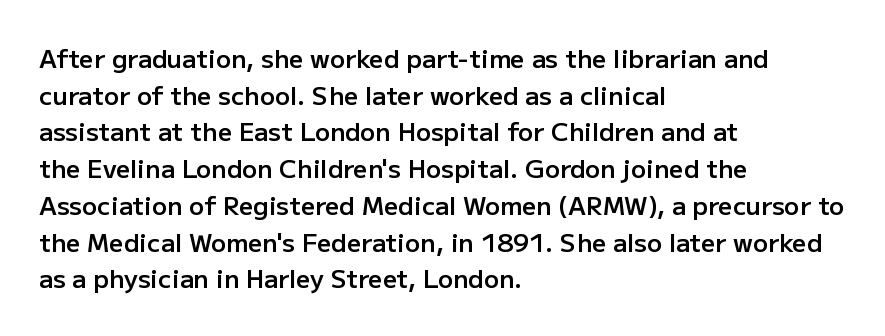
The gaps between neighbouring characters are ordinary and unremarkable. Clear beneath every line of the passage. The lettering holds an erect, upright posture throughout. Line starts are locked; line ends wander.
